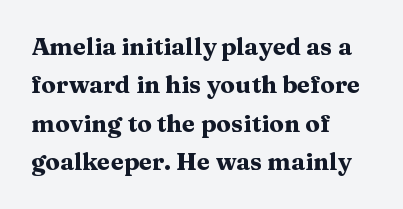
{"italic": "no", "bold": "yes", "underline": "no", "align": "left", "line_spacing": "normal", "line_spacing_ratio": 1.6, "letter_spacing": "normal", "letter_spacing_em": 0.0, "glyph_px": 24}
